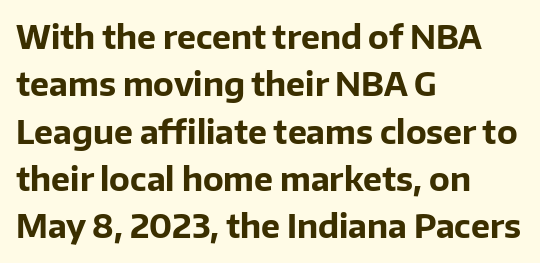
Q: Is the text bold? A: Yes.
Q: Is the text italic (slanted)? A: No, it is upright.
Q: Is the typeface a serif or a sans-serif typeface? A: Sans-serif.
Q: Is the text underlined? A: No.
Q: How is the paragraph aligned? A: Left-aligned.
Q: Is the spacing between letters normal or unusually wide? A: Normal.
Q: Is the spacing between lines tight, normal or loose? A: Normal.
Q: Width (condensed, normal, or wide)? A: Normal.
Q: Stroke contrast? A: Low.
Q: x-height? A: Medium.
Q: Monospaced? A: No.
